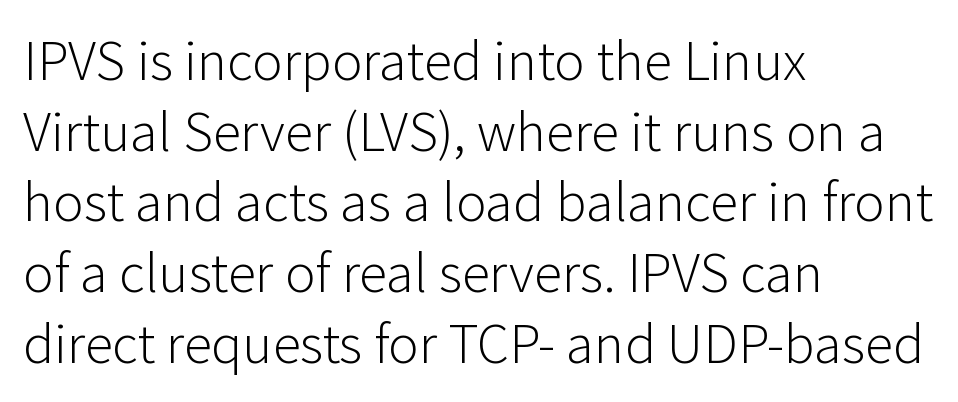
Q: Is the text bold? A: No.
Q: Is the text italic (slanted)? A: No, it is upright.
Q: Is the typeface a serif or a sans-serif typeface? A: Sans-serif.
Q: Is the text underlined? A: No.
Q: How is the paragraph aligned? A: Left-aligned.
Q: Is the spacing between letters normal or unusually wide? A: Normal.
Q: Width (condensed, normal, or wide)? A: Normal.
Q: Stroke contrast? A: Low.
Q: x-height? A: Medium.
Q: Monospaced? A: No.
